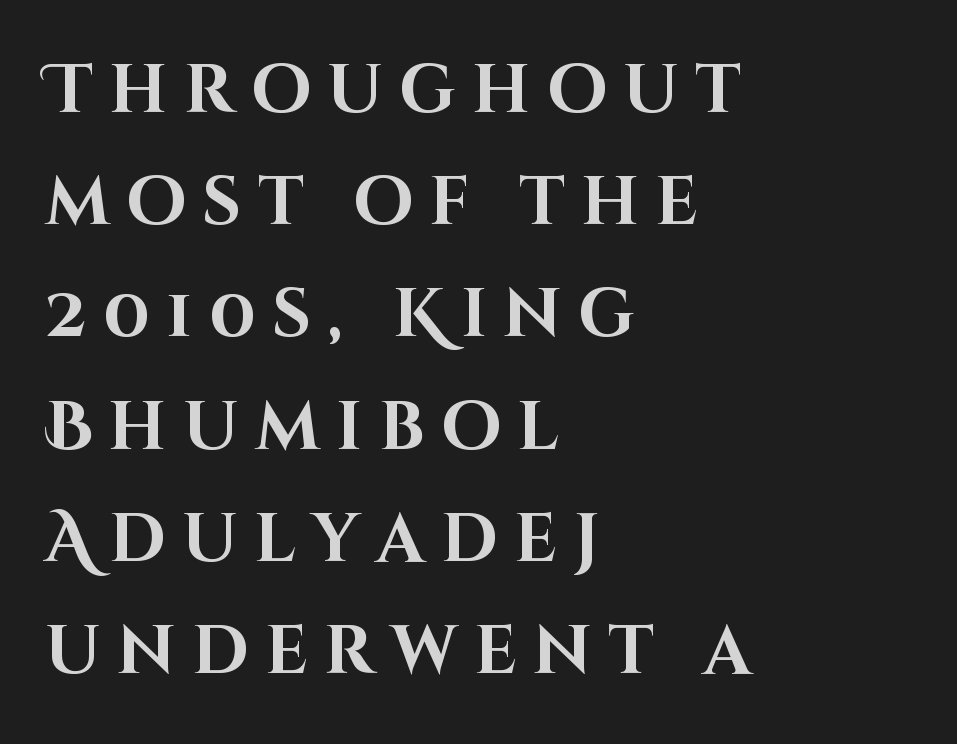
The image shows 68 px bold sans-serif type, upright; set left-aligned, normal line spacing (1.65x), unusually wide letter spacing (+0.24 em), not underlined; high stroke contrast and a large x-height.
